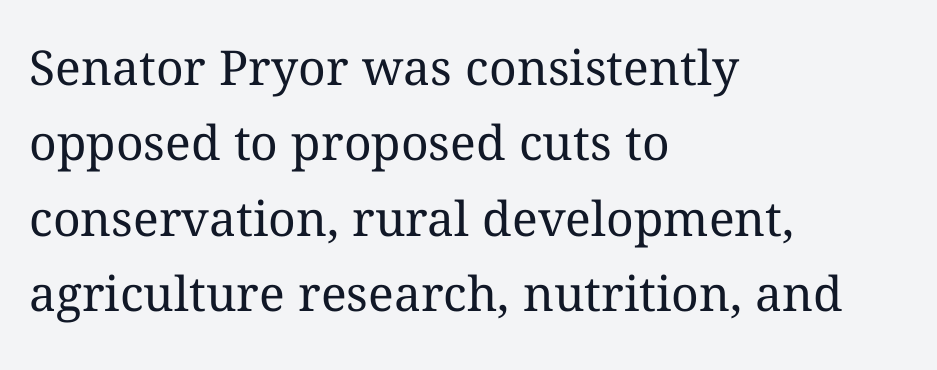
Q: Is the text bold? A: No.
Q: Is the text italic (slanted)? A: No, it is upright.
Q: Is the text underlined? A: No.
Q: How is the paragraph aligned? A: Left-aligned.
Q: Is the spacing between letters normal or unusually wide? A: Normal.
Q: Is the spacing between lines tight, normal or loose? A: Normal.
Q: Width (condensed, normal, or wide)? A: Normal.
Q: Stroke contrast? A: Medium.
Q: x-height? A: Medium.
Q: Monospaced? A: No.
